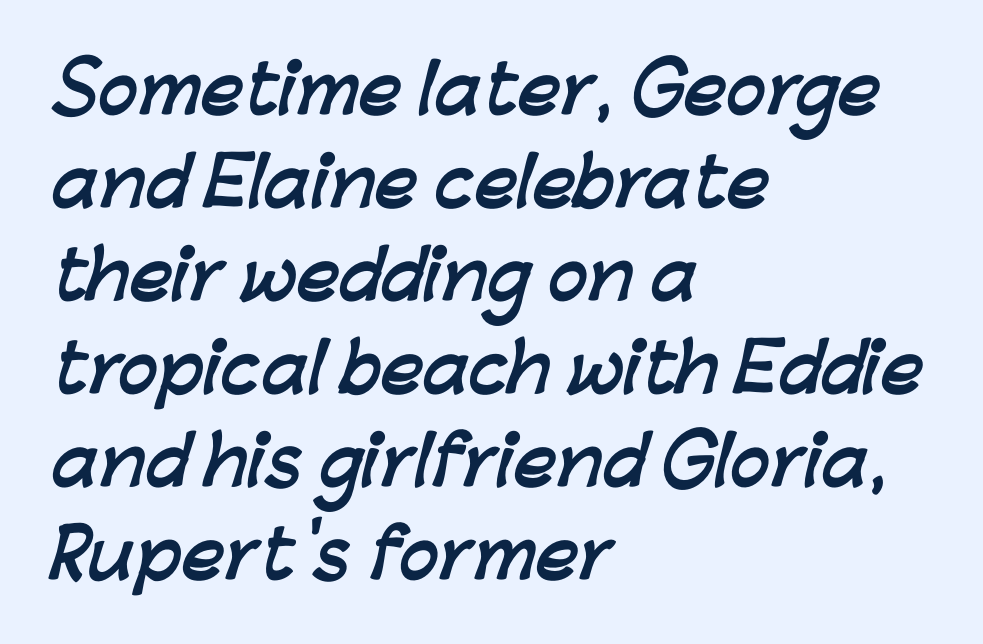
Q: Is the text bold? A: Yes.
Q: Is the typeface a serif or a sans-serif typeface? A: Sans-serif.
Q: Is the text underlined? A: No.
Q: How is the paragraph aligned? A: Left-aligned.
Q: Is the spacing between letters normal or unusually wide? A: Normal.
Q: Is the spacing between lines tight, normal or loose? A: Normal.
Q: Width (condensed, normal, or wide)? A: Normal.
Q: Stroke contrast? A: Low.
Q: x-height? A: Medium.
Q: Monospaced? A: No.
